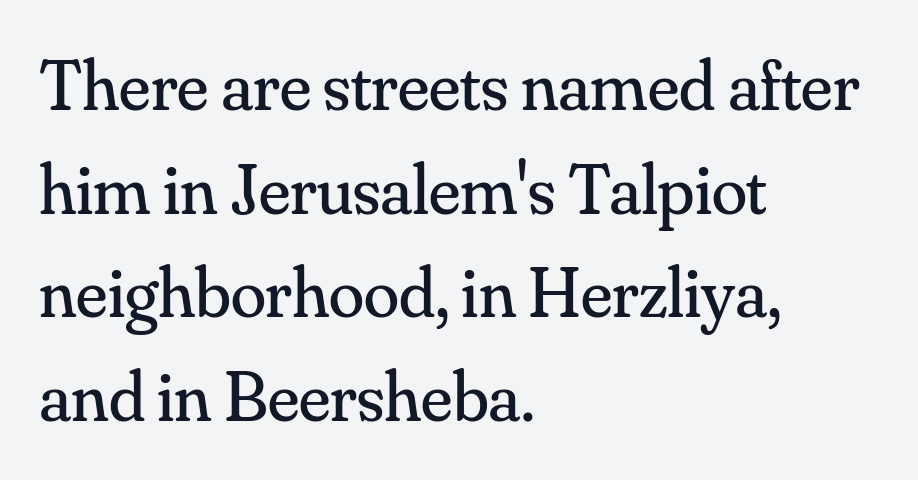
Q: Is the text bold? A: No.
Q: Is the text italic (slanted)? A: No, it is upright.
Q: Is the typeface a serif or a sans-serif typeface? A: Serif.
Q: Is the text underlined? A: No.
Q: How is the paragraph aligned? A: Left-aligned.
Q: Is the spacing between letters normal or unusually wide? A: Normal.
Q: Is the spacing between lines tight, normal or loose? A: Normal.
Q: Width (condensed, normal, or wide)? A: Normal.
Q: Stroke contrast? A: Medium.
Q: x-height? A: Small.
Q: Monospaced? A: No.
